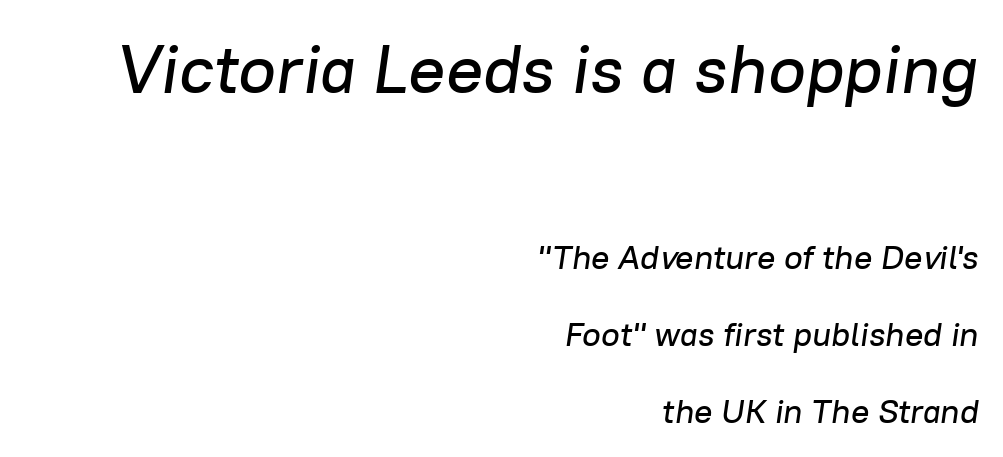
Q: Is the text italic (slanted)? A: Yes, it leans right by about 8 degrees.
Q: Is the text underlined? A: No.
Q: How is the paragraph aligned? A: Right-aligned.
Q: Is the spacing between letters normal or unusually wide? A: Normal.
Q: Is the spacing between lines tight, normal or loose? A: Loose.
Q: Which block of text is set in a larger size, the first (top) or the second (bottom)? A: The first (top) one.
Q: Width (condensed, normal, or wide)? A: Normal.
Q: Stroke contrast? A: Low.
Q: x-height? A: Medium.
Q: Monospaced? A: No.
